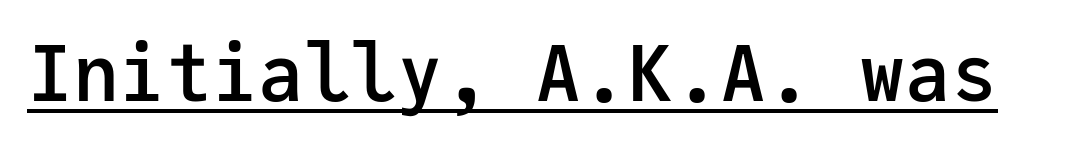
{"serif": "no", "italic": "no", "bold": "semi", "weight": "semibold", "width": "normal", "stroke_contrast": "low", "x_height": "medium", "monospaced": "yes", "underline": "yes", "letter_spacing": "normal", "letter_spacing_em": 0.0, "glyph_px": 77}
